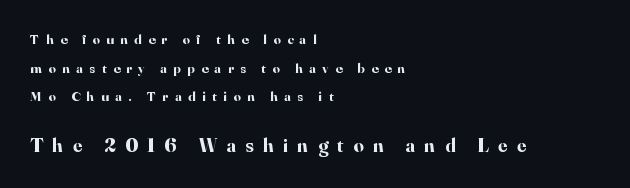
Q: Is the text bold? A: Yes.
Q: Is the text italic (slanted)? A: No, it is upright.
Q: Is the text underlined? A: No.
Q: How is the paragraph aligned? A: Left-aligned.
Q: Is the spacing between letters normal or unusually wide? A: Unusually wide.
Q: Is the spacing between lines tight, normal or loose? A: Loose.
Q: Which block of text is set in a larger size, the first (top) or the second (bottom)? A: The second (bottom) one.
